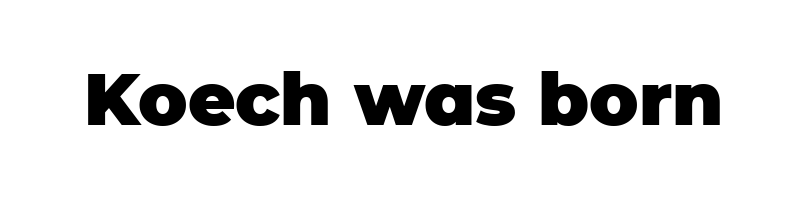
The image shows 73 px heavy sans-serif type, upright; set normal letter spacing, not underlined; low stroke contrast and a large x-height.
